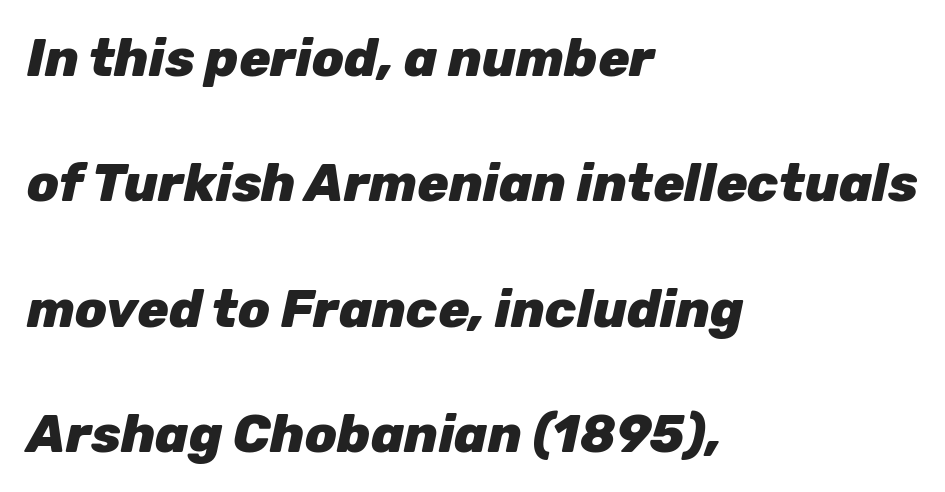
Proportional: the letters do not fall into vertical columns. Does the leading feel generous? Absolutely, it's lavish. Teacher's note: observe the even left margin — that is flush-left alignment. Characters follow at the spacing the type designer built in.
